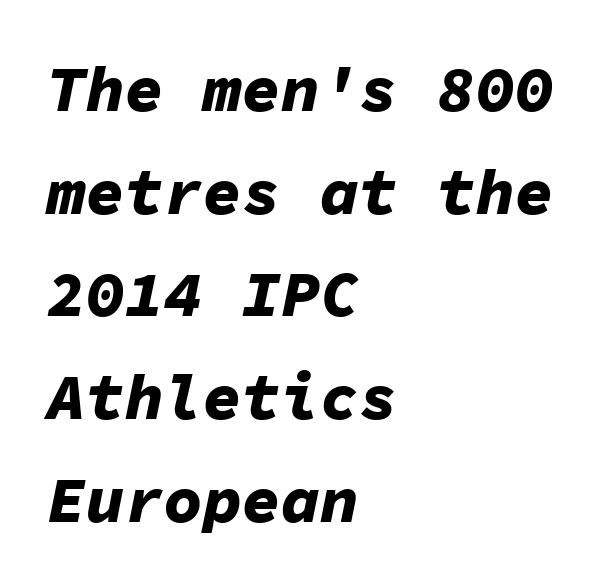
Monospaced: the letters line up in strict vertical columns. The letters sit at their default tracking, neither squeezed nor spread. Compared with ordinary roman type, these characters are visibly tilted. Vertical spacing — default. Strokes here are thick enough to call this a true bold. Line starts are locked; line ends wander.
